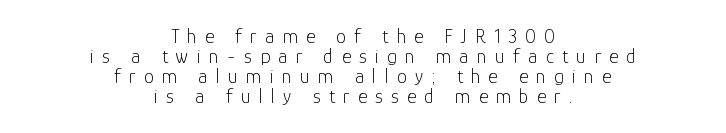
The image shows 20 px text type, upright; set centered, tight line spacing (1.0x), unusually wide letter spacing (+0.41 em), not underlined.
